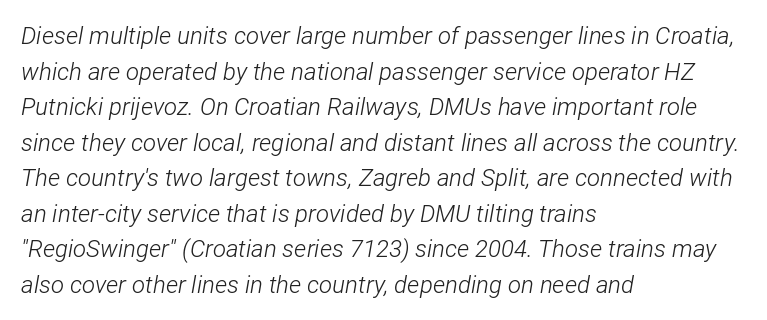
Letters rest on an invisible, unmarked baseline. Quick note: interline space is typical. Posture: slanted. The passage is arranged the way most books set body copy — flush left. Is the stroke heavy? The answer is a plain regular-or-lighter.
